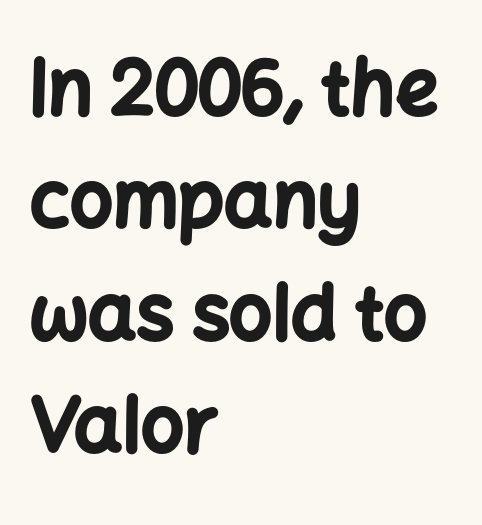
Q: Is the text bold? A: Yes.
Q: Is the text italic (slanted)? A: No, it is upright.
Q: Is the typeface a serif or a sans-serif typeface? A: Sans-serif.
Q: Is the text underlined? A: No.
Q: How is the paragraph aligned? A: Left-aligned.
Q: Is the spacing between letters normal or unusually wide? A: Normal.
Q: Is the spacing between lines tight, normal or loose? A: Normal.
Q: Width (condensed, normal, or wide)? A: Normal.
Q: Stroke contrast? A: Low.
Q: x-height? A: Medium.
Q: Monospaced? A: No.
